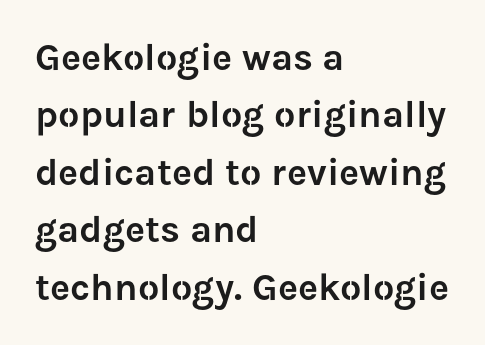
The designer went with a sans here, leaving each stem footless. If you drew a line through each stem, it would be perfectly vertical. Does extra space separate the letters? No, they use regular spacing. Leftover space on each line is placed entirely after the last word. The block of text has a typical density, with ordinary space between rows.
